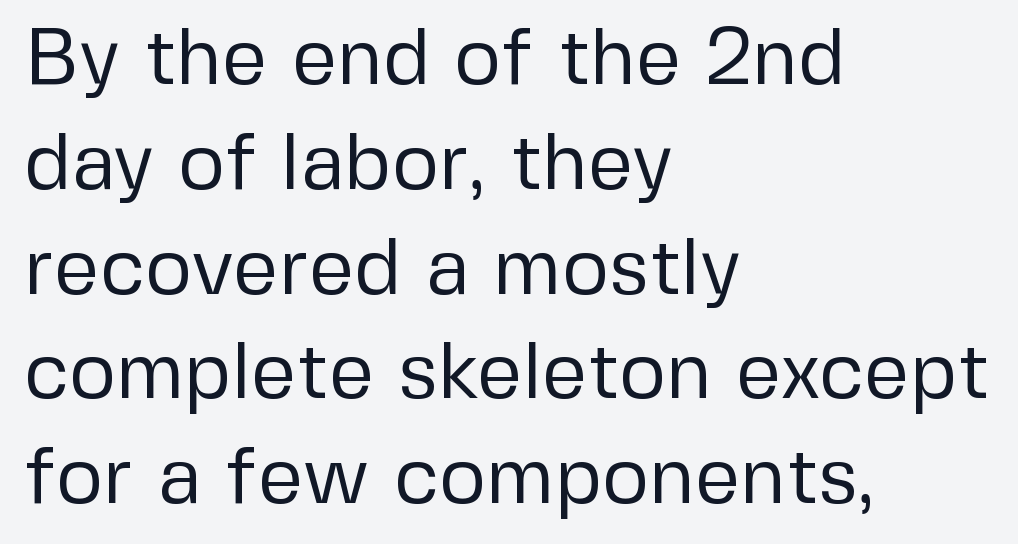
{"serif": "no", "italic": "no", "bold": "no", "weight": "regular", "width": "normal", "stroke_contrast": "low", "x_height": "medium", "monospaced": "no", "underline": "no", "align": "left", "line_spacing": "normal", "line_spacing_ratio": 1.31, "letter_spacing": "normal", "letter_spacing_em": 0.0, "glyph_px": 80}
